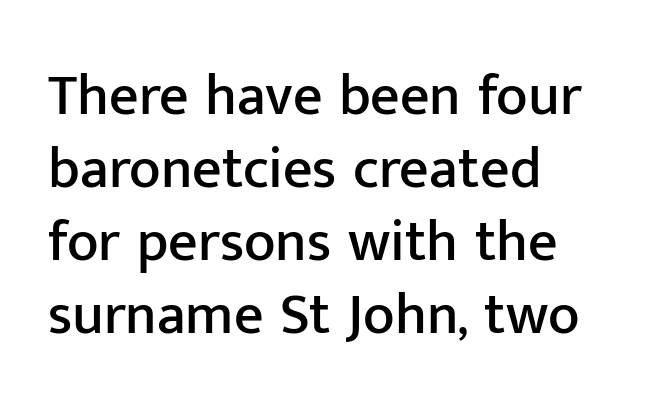
Q: Is the text italic (slanted)? A: No, it is upright.
Q: Is the typeface a serif or a sans-serif typeface? A: Sans-serif.
Q: Is the text underlined? A: No.
Q: How is the paragraph aligned? A: Left-aligned.
Q: Is the spacing between letters normal or unusually wide? A: Normal.
Q: Is the spacing between lines tight, normal or loose? A: Normal.
Q: Width (condensed, normal, or wide)? A: Normal.
Q: Stroke contrast? A: Low.
Q: x-height? A: Medium.
Q: Monospaced? A: No.
